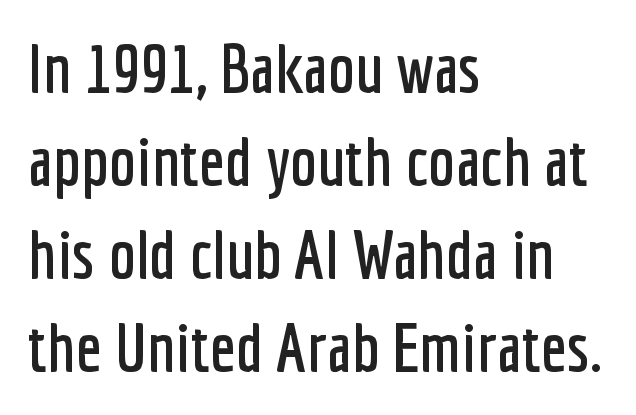
{"serif": "no", "italic": "no", "width": "condensed", "stroke_contrast": "low", "x_height": "medium", "monospaced": "no", "underline": "no", "align": "left", "line_spacing": "normal", "line_spacing_ratio": 1.37, "letter_spacing": "normal", "letter_spacing_em": 0.0, "glyph_px": 68}
